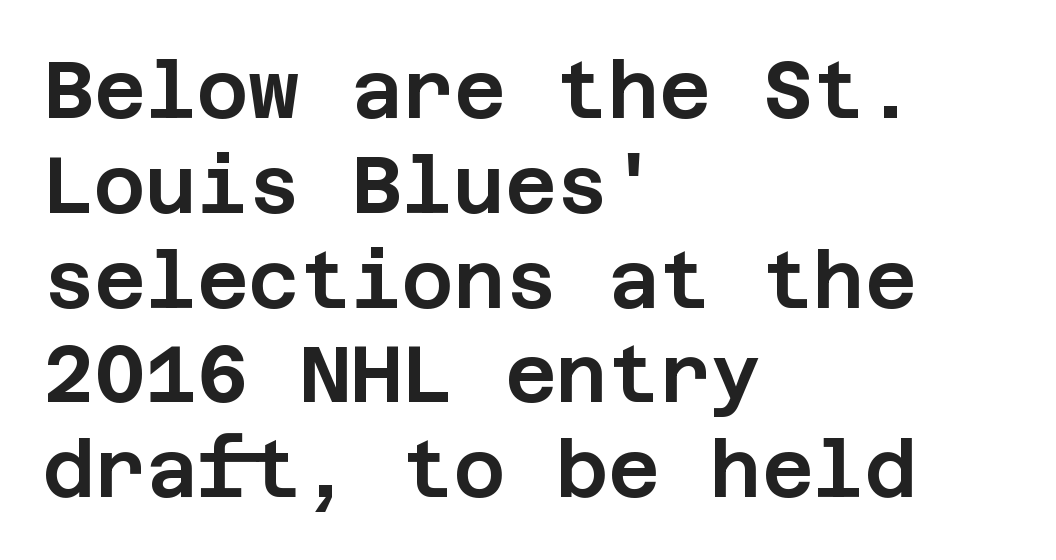
The image shows 79 px sans-serif type, upright; set left-aligned, line spacing 1.2x, normal letter spacing, not underlined; low stroke contrast and a large x-height.
